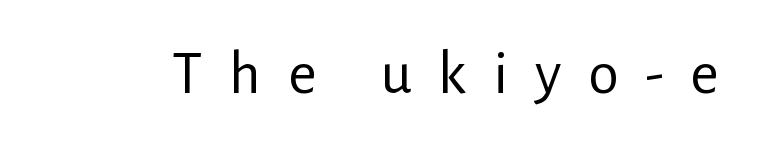
Q: Is the text bold? A: No.
Q: Is the text italic (slanted)? A: No, it is upright.
Q: Is the typeface a serif or a sans-serif typeface? A: Sans-serif.
Q: Is the text underlined? A: No.
Q: Is the spacing between letters normal or unusually wide? A: Unusually wide.
Q: Width (condensed, normal, or wide)? A: Normal.
Q: Stroke contrast? A: Low.
Q: x-height? A: Medium.
Q: Monospaced? A: No.
